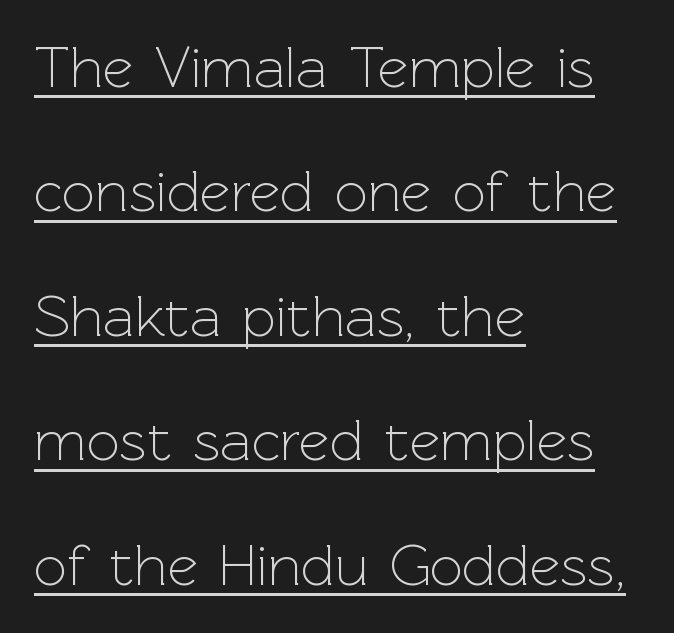
The image shows 59 px light sans-serif type, upright; set left-aligned, loose line spacing (2.11x), normal letter spacing, underlined; a medium x-height.
